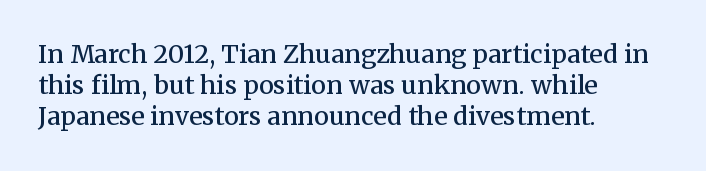
Q: Is the text bold? A: Semi-bold.
Q: Is the text italic (slanted)? A: No, it is upright.
Q: Is the text underlined? A: No.
Q: How is the paragraph aligned? A: Left-aligned.
Q: Is the spacing between letters normal or unusually wide? A: Normal.
Q: Is the spacing between lines tight, normal or loose? A: Normal.
